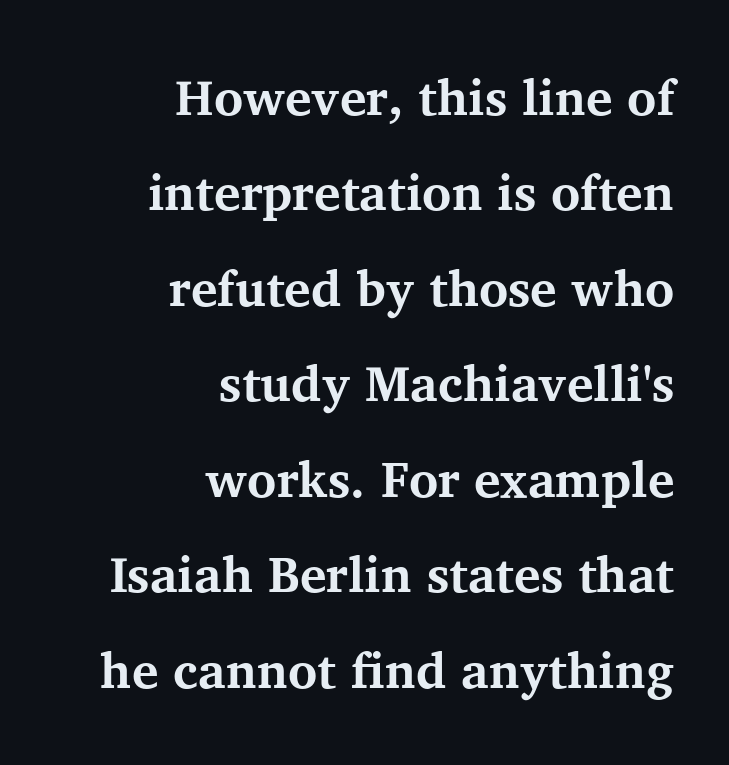
{"serif": "yes", "italic": "no", "bold": "yes", "weight": "bold", "width": "normal", "stroke_contrast": "medium", "x_height": "medium", "monospaced": "no", "underline": "no", "align": "right", "line_spacing": "loose", "line_spacing_ratio": 1.91, "letter_spacing": "normal", "letter_spacing_em": 0.0, "glyph_px": 50}
